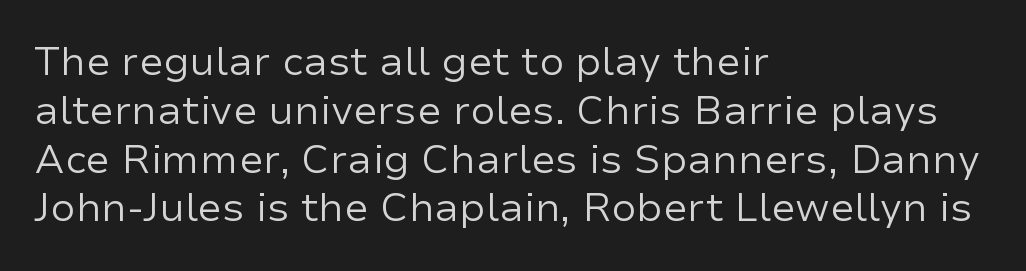
The image shows 40 px regular-weight sans-serif type, upright; set left-aligned, line spacing 1.22x, normal letter spacing, not underlined; low stroke contrast and a medium x-height.
